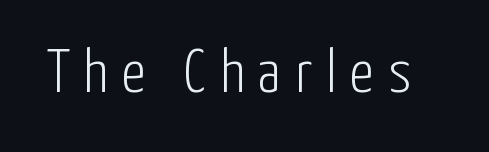
Q: Is the text bold? A: No.
Q: Is the text italic (slanted)? A: No, it is upright.
Q: Is the typeface a serif or a sans-serif typeface? A: Sans-serif.
Q: Is the text underlined? A: No.
Q: Is the spacing between letters normal or unusually wide? A: Unusually wide.
Q: Width (condensed, normal, or wide)? A: Condensed.
Q: Stroke contrast? A: Low.
Q: x-height? A: Medium.
Q: Monospaced? A: No.
